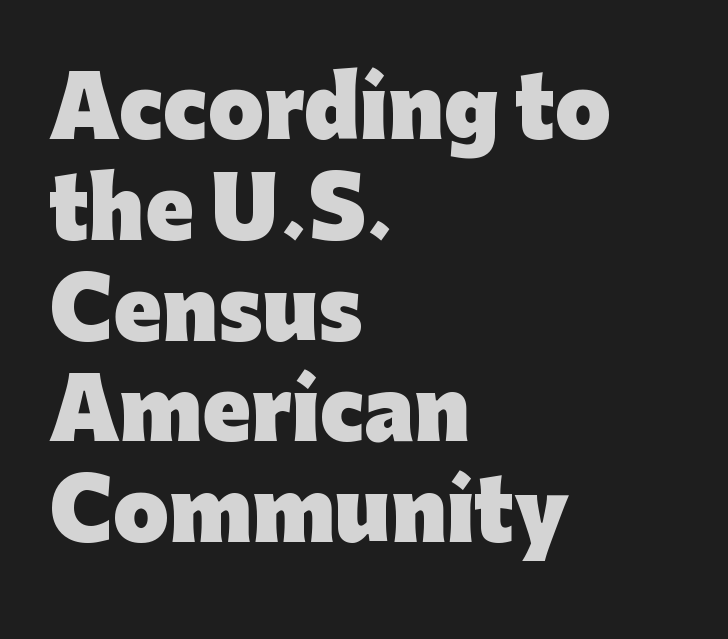
{"serif": "no", "italic": "no", "bold": "yes", "weight": "heavy", "width": "normal", "stroke_contrast": "low", "x_height": "medium", "monospaced": "no", "underline": "no", "align": "left", "line_spacing": "normal", "line_spacing_ratio": 1.26, "letter_spacing": "normal", "letter_spacing_em": 0.0, "glyph_px": 80}
